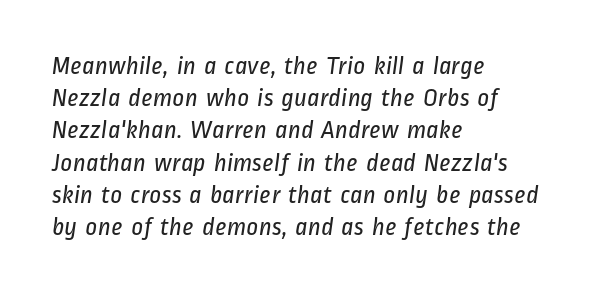
The image shows 26 px text type; set left-aligned, line spacing 1.24x, normal letter spacing, not underlined.
